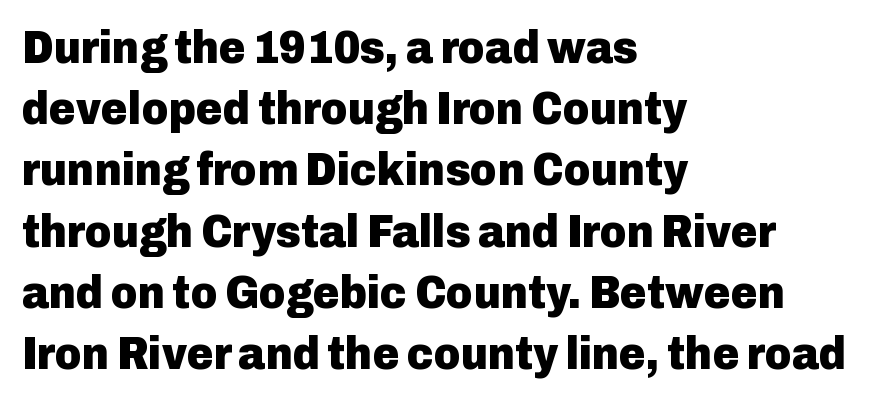
Spacing verdict: proportional, widths tailored to each character. Typeset ragged right — the left edge is the straight one. Normally led — the rows are evenly, conventionally spaced. Italic: no, the glyphs are upright roman. Bold? Absolutely — the strokes are thick and heavy. How are the letters spaced? Ordinarily, with no added tracking.
